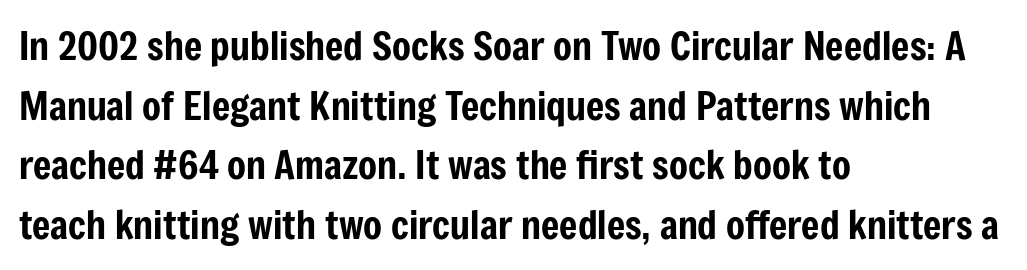
Horizontally, the lines are justified to the leading edge only. Between one letter and the next there's only the usual sliver of space. Note: no serifs on the glyphs. Unmarked baselines from the first word to the last. Posture: upright roman. Baseline-to-baseline distance is the conventional proportion of letter height.
